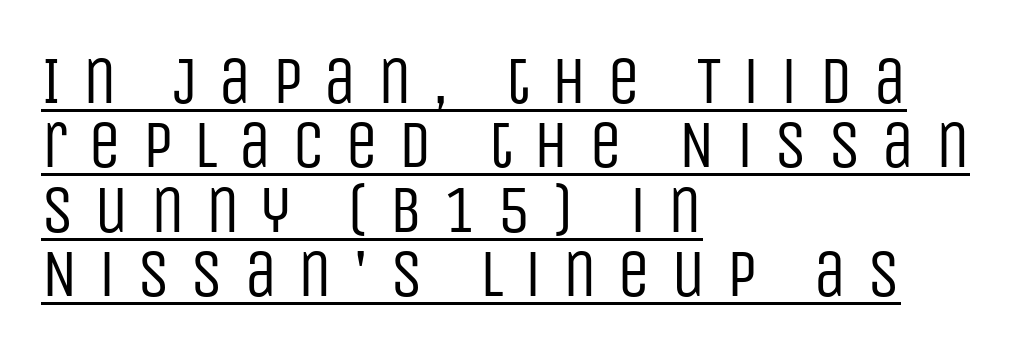
You could only call the tracking loose — the letters float apart. These glyphs show unthickened strokes, regular width or finer. Students, observe the line beneath the letters — that is underlining. Horizontal alignment here is leftward, the default for most running prose. Tall strokes in this sample are plumb rather than angled. Think of a printed novel: that variable character pitch is what you see here.
